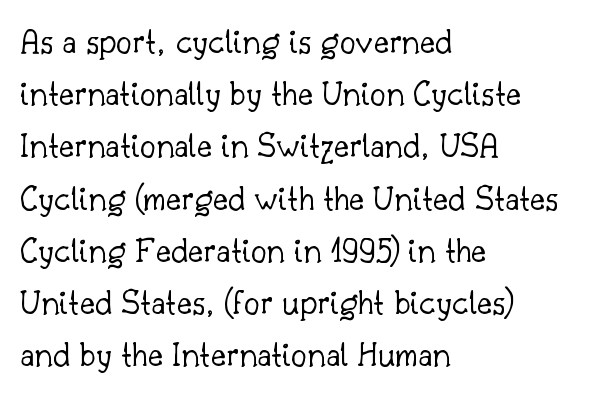
The image shows 36 px light type, upright; set left-aligned, normal line spacing (1.45x), normal letter spacing, not underlined; low stroke contrast and a small x-height.
